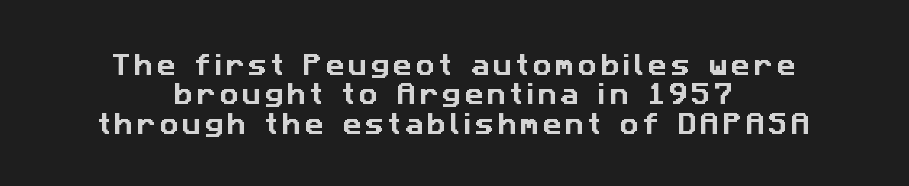
The image shows 23 px text type; set centered, normal line spacing (1.28x), not underlined.
